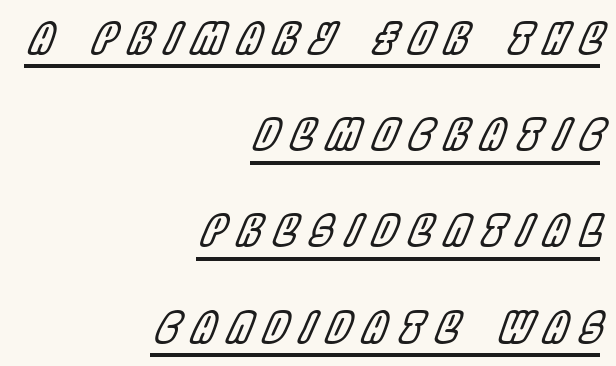
{"italic": "yes", "lean": "right", "slant_degrees": 22, "width": "condensed", "x_height": "large", "monospaced": "no", "underline": "yes", "align": "right", "line_spacing": "loose", "line_spacing_ratio": 2.29, "letter_spacing": "wide", "letter_spacing_em": 0.3, "glyph_px": 42}
